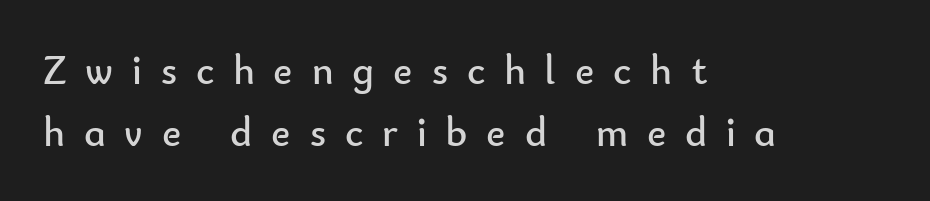
{"serif": "no", "italic": "no", "bold": "no", "weight": "regular", "width": "normal", "stroke_contrast": "low", "x_height": "small", "monospaced": "no", "underline": "no", "align": "left", "line_spacing": "normal", "line_spacing_ratio": 1.51, "letter_spacing": "wide", "letter_spacing_em": 0.46, "glyph_px": 41}
